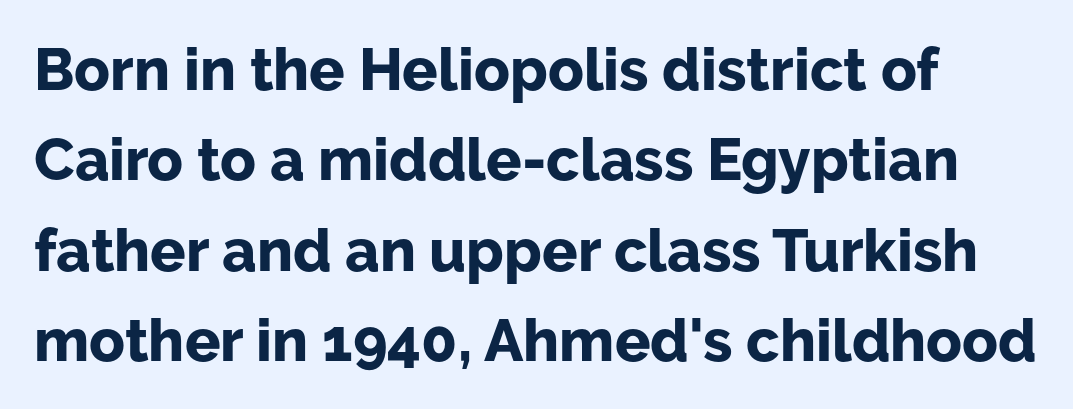
The image shows 59 px bold sans-serif type, upright; set normal line spacing (1.53x), normal letter spacing, not underlined; low stroke contrast and a medium x-height.
